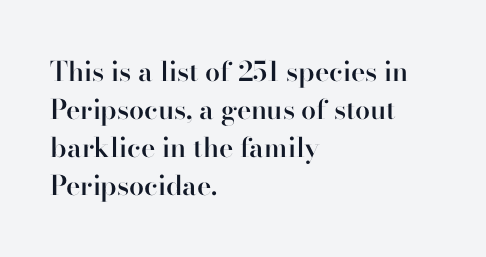
The image shows 27 px text type, upright; set left-aligned, normal line spacing (1.41x), normal letter spacing, not underlined.
